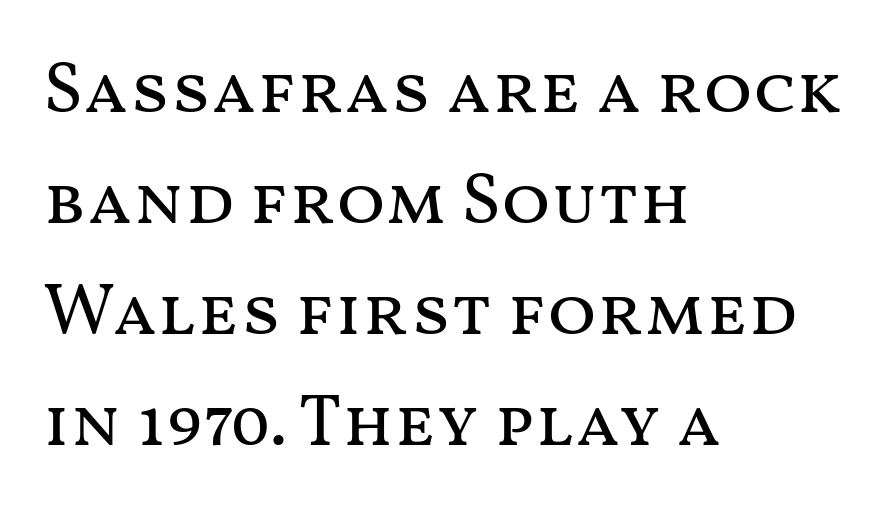
Q: Is the text bold? A: No.
Q: Is the text italic (slanted)? A: No, it is upright.
Q: Is the text underlined? A: No.
Q: How is the paragraph aligned? A: Left-aligned.
Q: Is the spacing between letters normal or unusually wide? A: Normal.
Q: Is the spacing between lines tight, normal or loose? A: Normal.
Q: Width (condensed, normal, or wide)? A: Wide.
Q: Stroke contrast? A: Medium.
Q: x-height? A: Medium.
Q: Monospaced? A: No.
